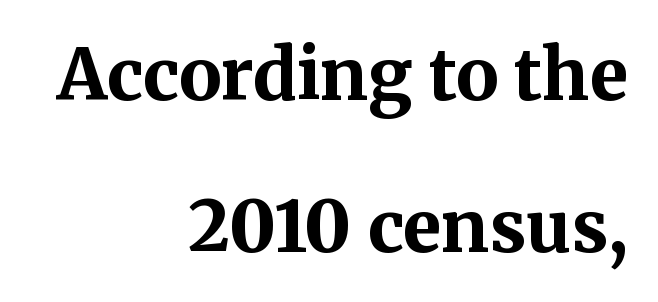
Q: Is the text bold? A: Yes.
Q: Is the text italic (slanted)? A: No, it is upright.
Q: Is the typeface a serif or a sans-serif typeface? A: Serif.
Q: Is the text underlined? A: No.
Q: How is the paragraph aligned? A: Right-aligned.
Q: Is the spacing between letters normal or unusually wide? A: Normal.
Q: Is the spacing between lines tight, normal or loose? A: Loose.
Q: Width (condensed, normal, or wide)? A: Normal.
Q: Stroke contrast? A: Medium.
Q: x-height? A: Medium.
Q: Monospaced? A: No.
